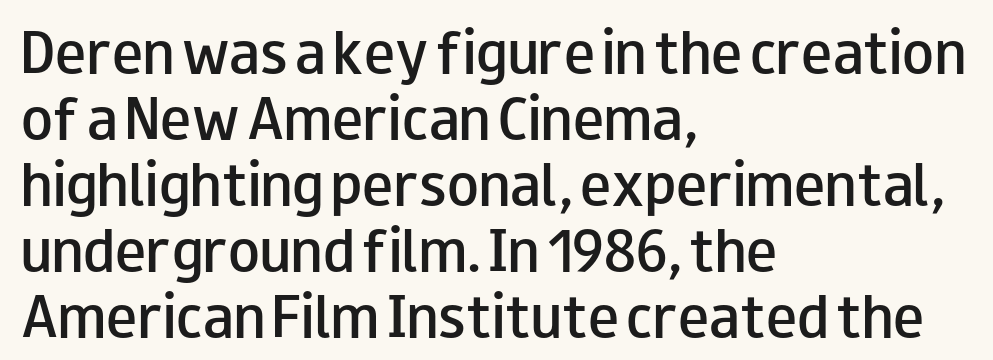
The image shows 52 px semibold, wide sans-serif type, upright; set left-aligned, normal line spacing (1.27x), normal letter spacing, not underlined; low stroke contrast and a small x-height.
